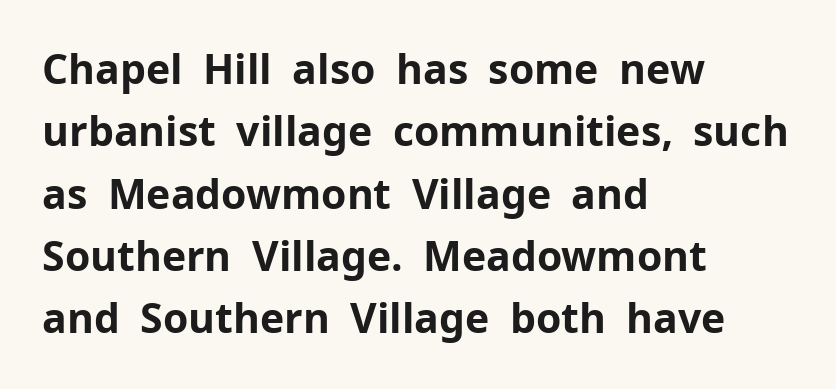
The image shows 41 px bold sans-serif type, upright; set left-aligned, normal line spacing (1.52x), normal letter spacing, not underlined; low stroke contrast and a medium x-height.
